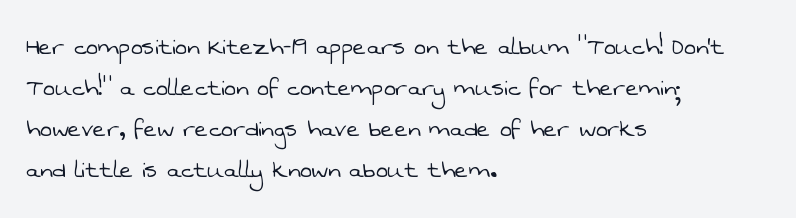
{"serif": "no", "bold": "no", "weight": "light", "width": "normal", "stroke_contrast": "low", "x_height": "medium", "monospaced": "no", "underline": "no", "align": "left", "line_spacing": "normal", "line_spacing_ratio": 1.47, "letter_spacing": "normal", "letter_spacing_em": 0.0, "glyph_px": 28}
